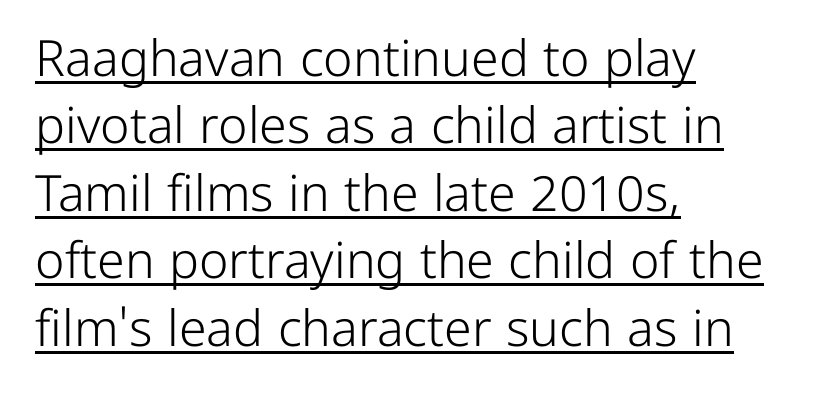
Q: Is the text bold? A: No.
Q: Is the text italic (slanted)? A: No, it is upright.
Q: Is the typeface a serif or a sans-serif typeface? A: Sans-serif.
Q: Is the text underlined? A: Yes.
Q: How is the paragraph aligned? A: Left-aligned.
Q: Is the spacing between letters normal or unusually wide? A: Normal.
Q: Is the spacing between lines tight, normal or loose? A: Normal.
Q: Width (condensed, normal, or wide)? A: Normal.
Q: Stroke contrast? A: Low.
Q: x-height? A: Medium.
Q: Monospaced? A: No.
